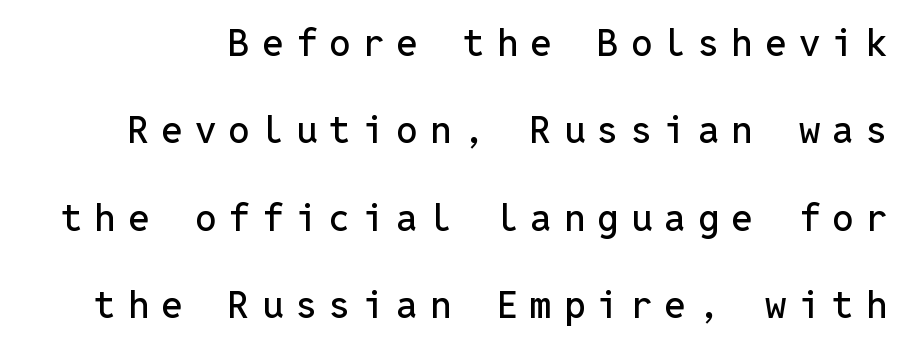
Grotesque or geometric, the face here clearly has no serifs. One glance says open: line gaps are wider than usual. The face used here is monospaced, like something from a code editor. When letters stand straight like this, we call the style roman or upright. Glyph-to-glyph distance is far greater than everyday printed text. The foot of each line stays bare and open.
